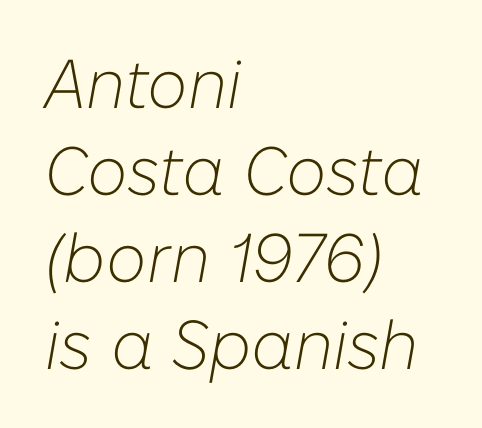
{"italic": "yes", "lean": "right", "slant_degrees": 10, "bold": "no", "weight": "light", "width": "normal", "stroke_contrast": "low", "x_height": "medium", "monospaced": "no", "underline": "no", "align": "left", "line_spacing": "normal", "line_spacing_ratio": 1.26, "letter_spacing": "normal", "letter_spacing_em": 0.0, "glyph_px": 69}
